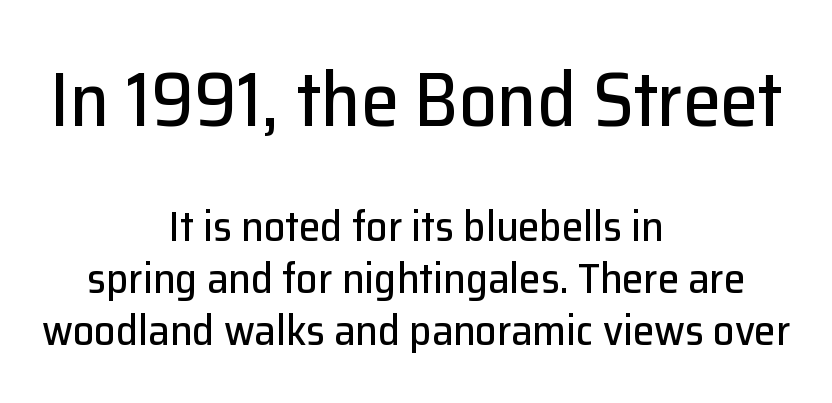
Q: Is the text italic (slanted)? A: No, it is upright.
Q: Is the typeface a serif or a sans-serif typeface? A: Sans-serif.
Q: Is the text underlined? A: No.
Q: How is the paragraph aligned? A: Centered.
Q: Is the spacing between letters normal or unusually wide? A: Normal.
Q: Which block of text is set in a larger size, the first (top) or the second (bottom)? A: The first (top) one.
Q: Width (condensed, normal, or wide)? A: Normal.
Q: Stroke contrast? A: Low.
Q: x-height? A: Medium.
Q: Monospaced? A: No.
